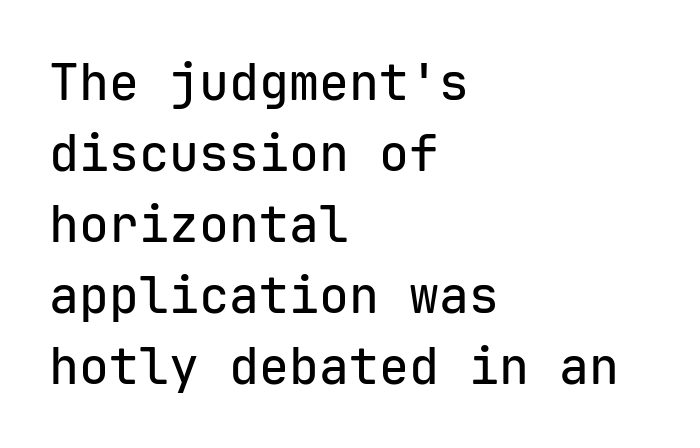
The face used here is a sans, in the tradition of grotesques and geometrics. Ordinary non-slanted type is in use. This rendering features lettering with no underline. Students, observe: this is what conventionally led text looks like. Here the designer chose a console-style face with uniform glyph widths. Nothing unusual about the tracking: characters are spaced as the font intends.
